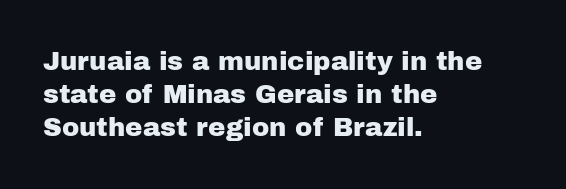
{"italic": "no", "underline": "no", "align": "left", "line_spacing": "normal", "line_spacing_ratio": 1.27, "letter_spacing": "normal", "letter_spacing_em": 0.0, "glyph_px": 26}
